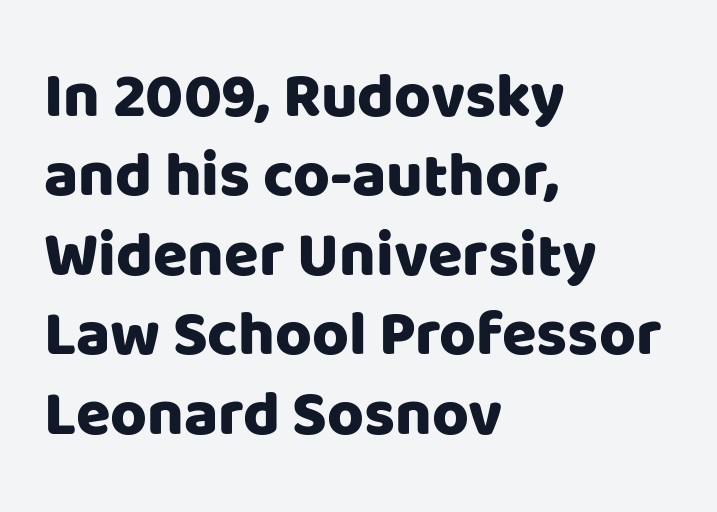
{"serif": "no", "italic": "no", "width": "normal", "stroke_contrast": "low", "x_height": "large", "monospaced": "no", "underline": "no", "align": "left", "line_spacing": "normal", "line_spacing_ratio": 1.26, "letter_spacing": "normal", "letter_spacing_em": 0.0, "glyph_px": 63}
